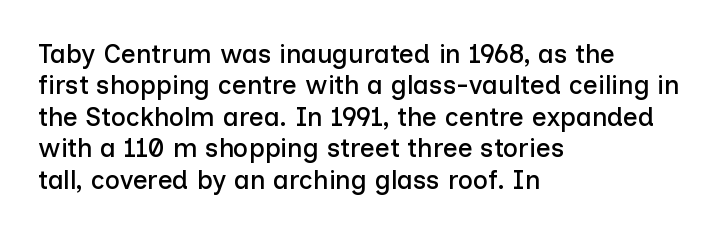
Q: Is the text italic (slanted)? A: No, it is upright.
Q: Is the text underlined? A: No.
Q: How is the paragraph aligned? A: Left-aligned.
Q: Is the spacing between letters normal or unusually wide? A: Normal.
